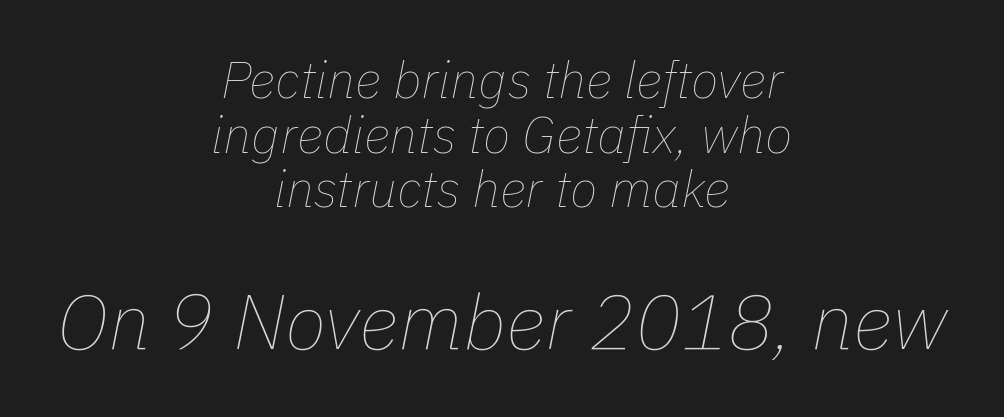
Q: Is the text bold? A: No.
Q: Is the text italic (slanted)? A: Yes, it leans right by about 11 degrees.
Q: Is the text underlined? A: No.
Q: How is the paragraph aligned? A: Centered.
Q: Is the spacing between letters normal or unusually wide? A: Normal.
Q: Is the spacing between lines tight, normal or loose? A: Tight.
Q: Which block of text is set in a larger size, the first (top) or the second (bottom)? A: The second (bottom) one.
Q: Width (condensed, normal, or wide)? A: Normal.
Q: Stroke contrast? A: Low.
Q: x-height? A: Medium.
Q: Monospaced? A: No.
